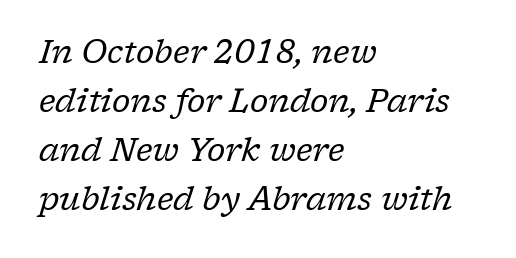
{"serif": "yes", "italic": "yes", "lean": "right", "slant_degrees": 17, "bold": "no", "weight": "regular", "width": "normal", "stroke_contrast": "low", "x_height": "medium", "monospaced": "no", "underline": "no", "align": "left", "line_spacing": "normal", "line_spacing_ratio": 1.53, "letter_spacing": "normal", "letter_spacing_em": 0.0, "glyph_px": 32}
